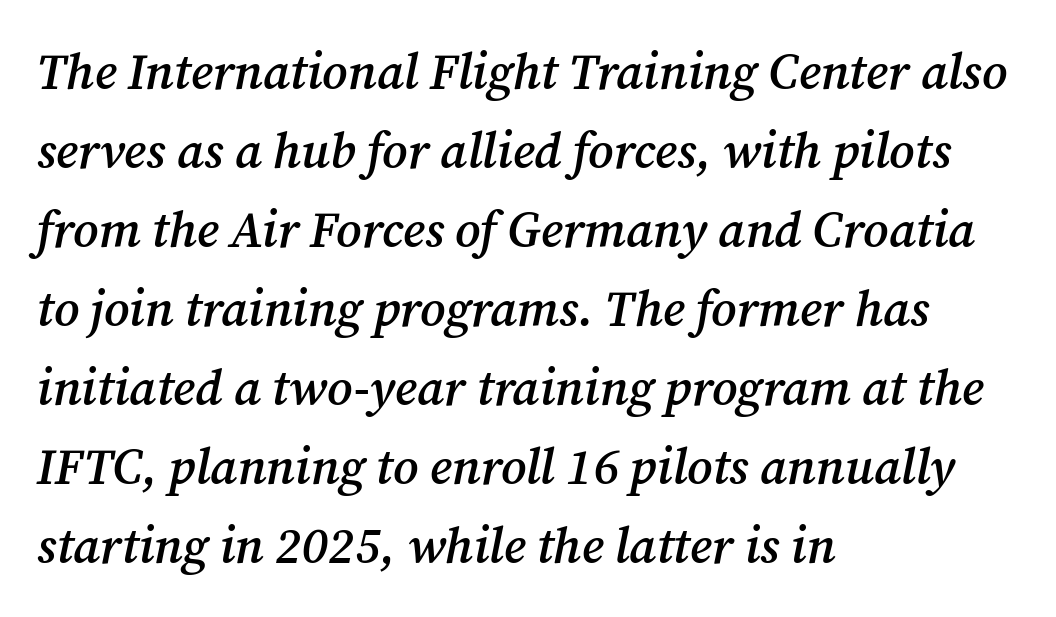
{"serif": "yes", "italic": "yes", "lean": "right", "slant_degrees": 12, "bold": "semi", "weight": "semibold", "width": "normal", "stroke_contrast": "medium", "x_height": "medium", "monospaced": "no", "underline": "no", "align": "left", "line_spacing": "normal", "line_spacing_ratio": 1.58, "letter_spacing": "normal", "letter_spacing_em": 0.0, "glyph_px": 50}
